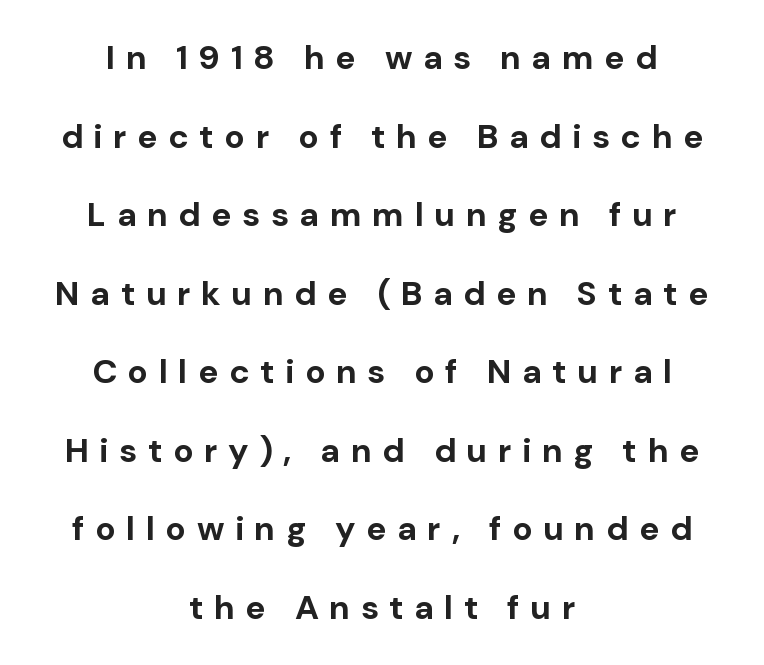
The image shows 34 px bold sans-serif type, upright; set centered, loose line spacing (2.31x), unusually wide letter spacing (+0.31 em), not underlined; low stroke contrast and a medium x-height.
